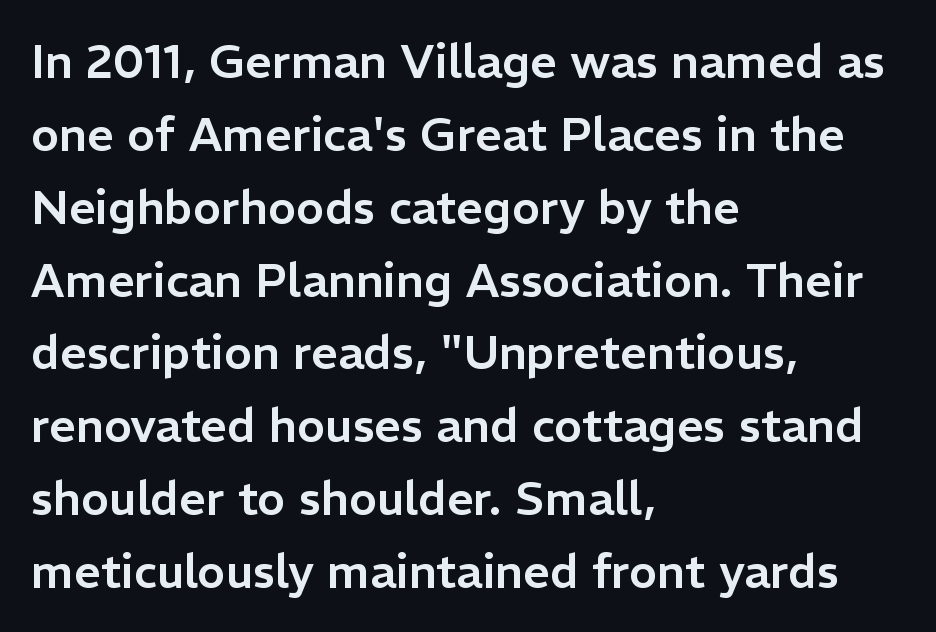
{"serif": "no", "italic": "no", "width": "normal", "stroke_contrast": "low", "x_height": "medium", "monospaced": "no", "underline": "no", "align": "left", "line_spacing": "normal", "line_spacing_ratio": 1.55, "letter_spacing": "normal", "letter_spacing_em": 0.0, "glyph_px": 47}
